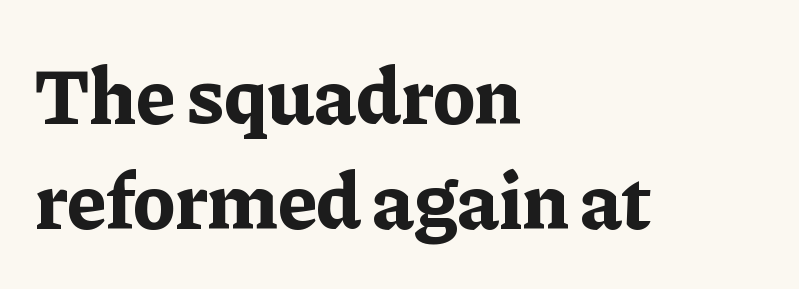
Evenly set lines give the paragraph a standard silhouette. This sample uses a serif face. This is the regular roman posture of the typeface. The tracking reads as untouched default to a designer's eye.
